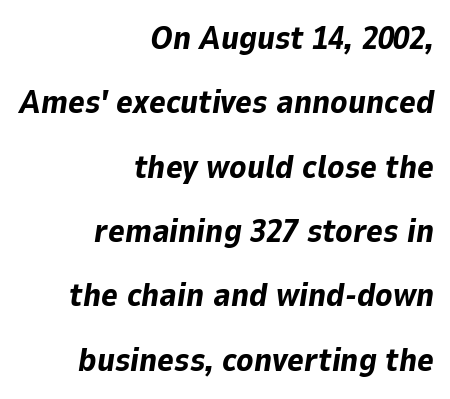
Here the designer chose a conventional face with non-uniform glyph widths. Emphasis by weight is at full strength: bold. The space beneath each line is pristine and unruled. Letter spacing: default.
